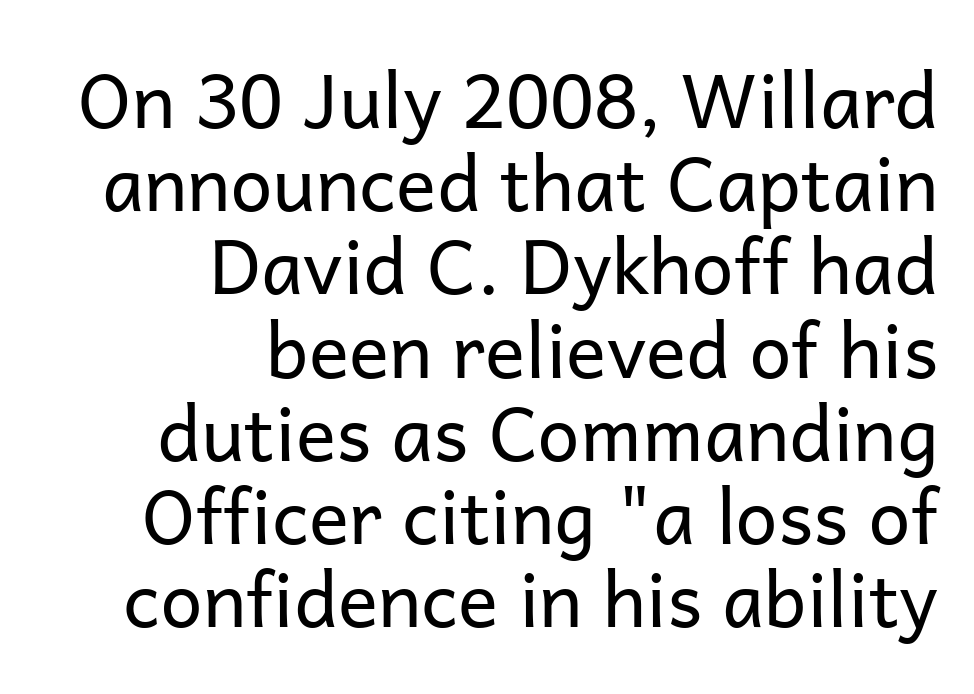
The image shows 75 px regular-weight sans-serif type, upright; set right-aligned, tight line spacing (1.11x), normal letter spacing, not underlined; low stroke contrast and a medium x-height.
